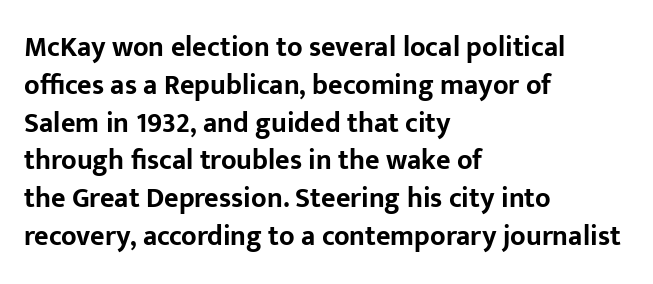
{"serif": "no", "italic": "no", "bold": "yes", "weight": "bold", "width": "normal", "stroke_contrast": "low", "x_height": "medium", "monospaced": "no", "underline": "no", "align": "left", "line_spacing": "normal", "line_spacing_ratio": 1.35, "letter_spacing": "normal", "letter_spacing_em": 0.0, "glyph_px": 28}
